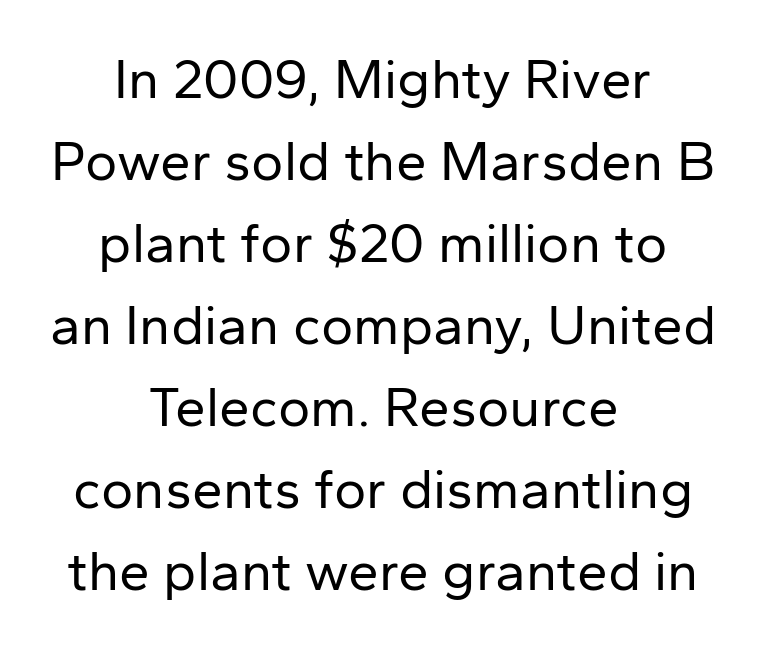
{"serif": "no", "italic": "no", "bold": "no", "weight": "regular", "width": "normal", "stroke_contrast": "low", "x_height": "medium", "monospaced": "no", "underline": "no", "align": "center", "line_spacing": "normal", "line_spacing_ratio": 1.49, "letter_spacing": "normal", "letter_spacing_em": 0.0, "glyph_px": 55}
